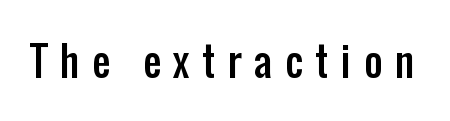
Q: Is the text italic (slanted)? A: No, it is upright.
Q: Is the typeface a serif or a sans-serif typeface? A: Sans-serif.
Q: Is the text underlined? A: No.
Q: Is the spacing between letters normal or unusually wide? A: Unusually wide.
Q: Width (condensed, normal, or wide)? A: Condensed.
Q: Stroke contrast? A: Low.
Q: x-height? A: Medium.
Q: Monospaced? A: No.
